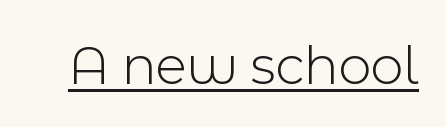
Q: Is the text bold? A: No.
Q: Is the text italic (slanted)? A: No, it is upright.
Q: Is the typeface a serif or a sans-serif typeface? A: Sans-serif.
Q: Is the text underlined? A: Yes.
Q: Is the spacing between letters normal or unusually wide? A: Normal.
Q: Width (condensed, normal, or wide)? A: Normal.
Q: x-height? A: Medium.
Q: Monospaced? A: No.
